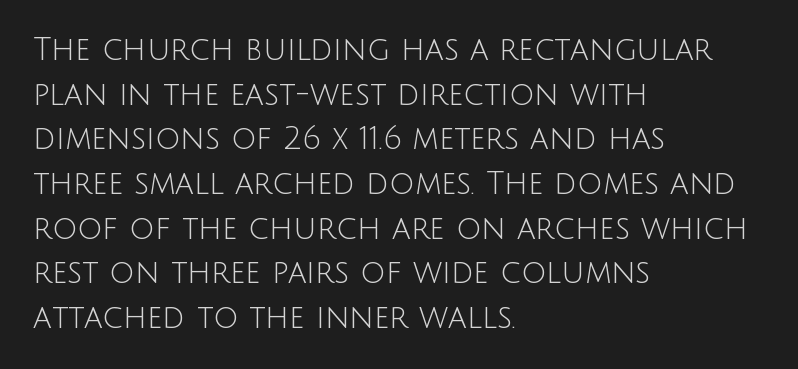
Whoever set this chose a conventional vertical rhythm. In terms of letterspacing, this is plain default setting. Caption: face not bold, strokes unweighted. The typesetter chose a ragged-right arrangement here.
